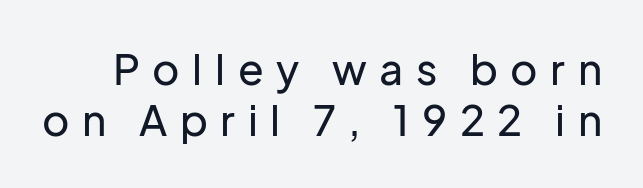
The image shows 42 px sans-serif type, upright; set line spacing 1.22x, unusually wide letter spacing (+0.3 em), not underlined; low stroke contrast and a medium x-height.
